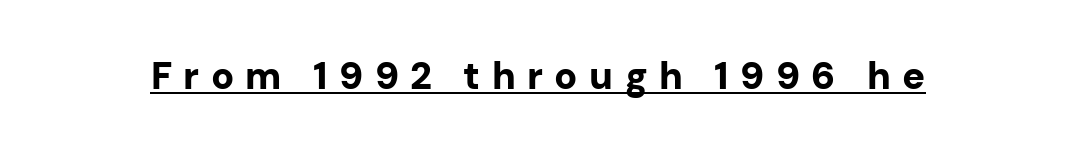
The image shows 38 px bold sans-serif type, upright; set unusually wide letter spacing (+0.3 em), underlined; low stroke contrast and a medium x-height.
